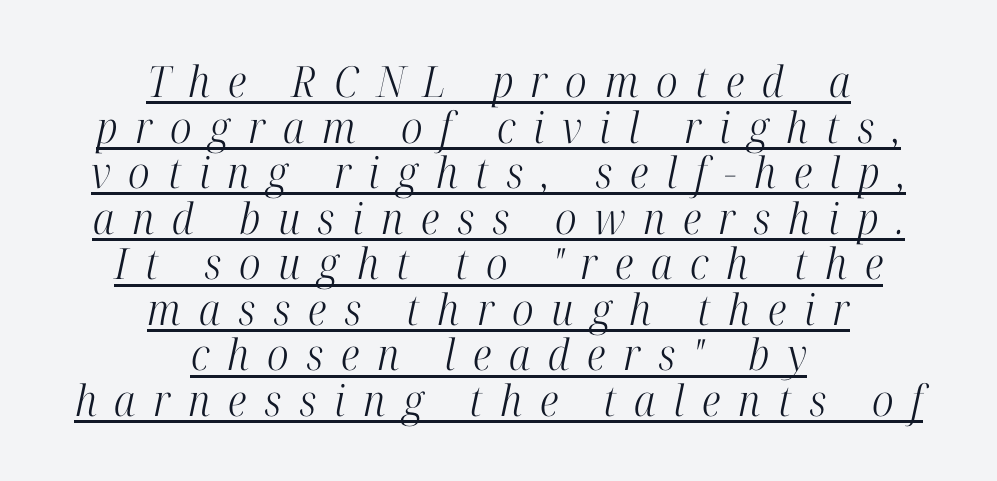
The image shows 43 px light, condensed serif type, italic (leaning right); set centered, tight line spacing (1.06x), unusually wide letter spacing (+0.41 em), underlined; high stroke contrast and a medium x-height.
